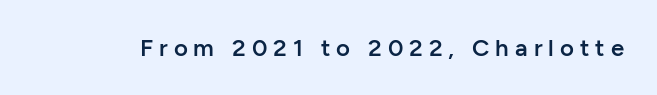
Q: Is the text bold? A: Semi-bold.
Q: Is the text italic (slanted)? A: No, it is upright.
Q: Is the text underlined? A: No.
Q: Is the spacing between letters normal or unusually wide? A: Unusually wide.
